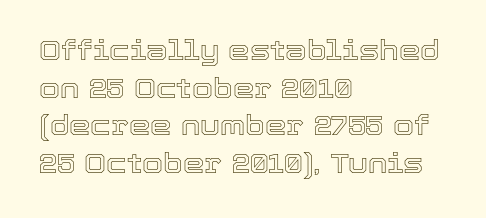
The image shows 27 px text type, upright; set left-aligned, normal line spacing (1.39x), normal letter spacing, not underlined.
